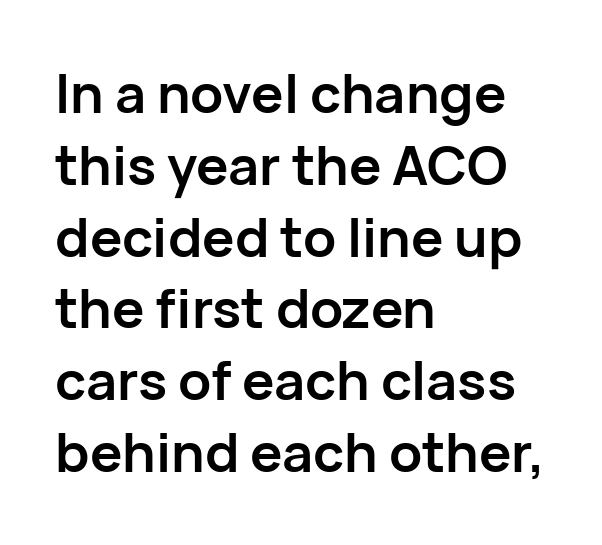
The image shows 54 px semibold sans-serif type, upright; set left-aligned, normal line spacing (1.33x), normal letter spacing, not underlined; low stroke contrast and a medium x-height.
